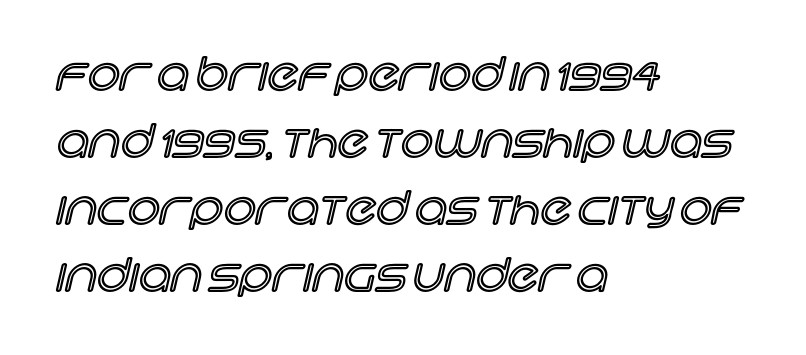
{"width": "normal", "x_height": "large", "monospaced": "no", "underline": "no", "align": "left", "line_spacing": "normal", "line_spacing_ratio": 1.49, "letter_spacing": "normal", "letter_spacing_em": 0.0, "glyph_px": 45}
